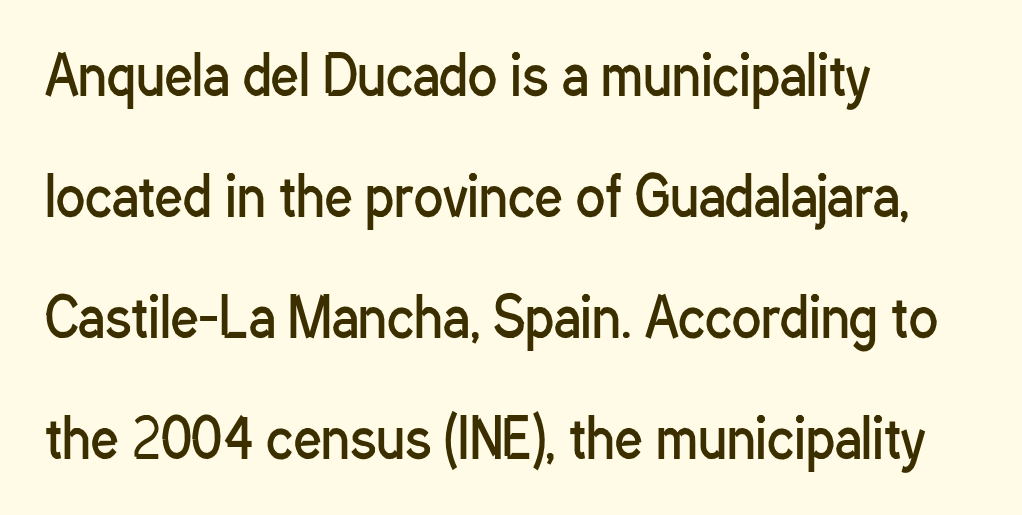
Q: Is the text bold? A: No.
Q: Is the text italic (slanted)? A: No, it is upright.
Q: Is the typeface a serif or a sans-serif typeface? A: Sans-serif.
Q: Is the text underlined? A: No.
Q: How is the paragraph aligned? A: Left-aligned.
Q: Is the spacing between letters normal or unusually wide? A: Normal.
Q: Is the spacing between lines tight, normal or loose? A: Loose.
Q: Width (condensed, normal, or wide)? A: Condensed.
Q: Stroke contrast? A: Low.
Q: x-height? A: Medium.
Q: Monospaced? A: No.
